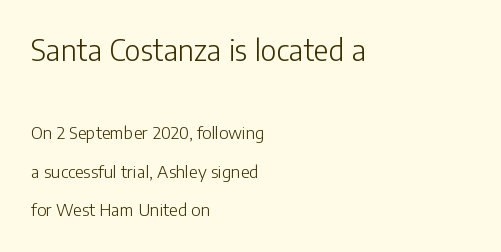
Compare the two chunks: the upper has the greater cap height. Summary of weight: not heavy and not bold. Compared with a centered layout, this one pins lines to the left instead. The zone under the glyphs is completely vacant. A typesetter would call this proportional, since set widths differ per character.
